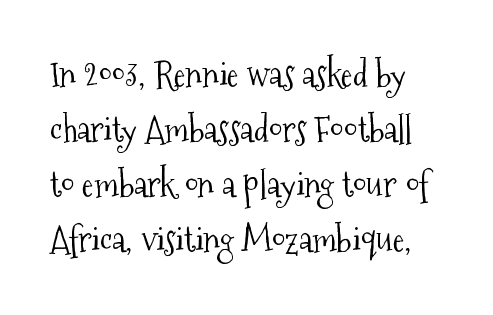
The rendering shows small feet on the letterforms — a serif design. Underlining? Definitely not there. The face used here is proportionally spaced, like ordinary book or web type. Spacing between characters is what you'd get straight out of the box. The rows are spaced the way most documents space them. This is not heavy type; no bold has been used.
